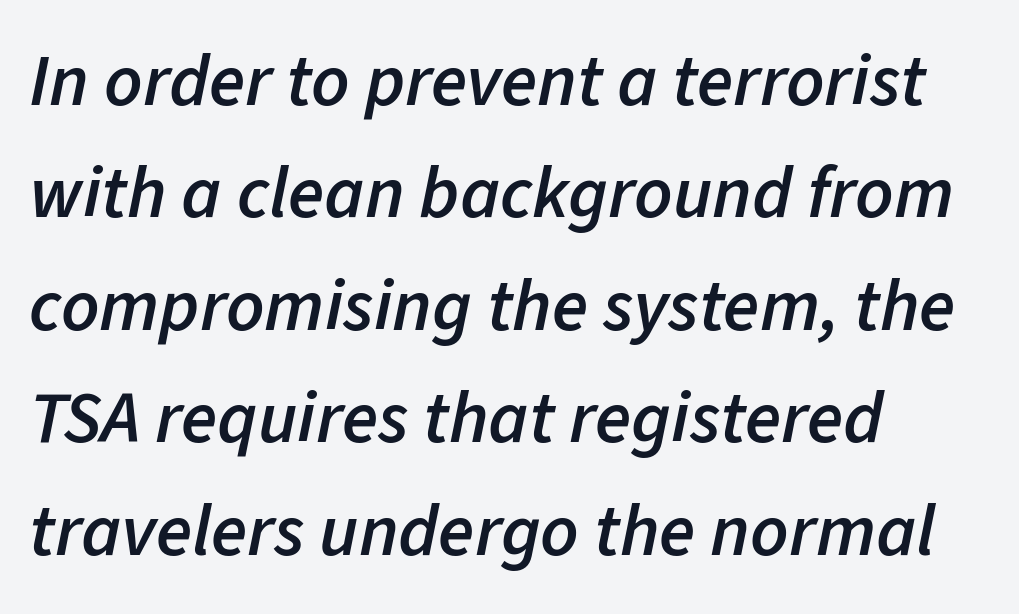
{"italic": "yes", "lean": "right", "slant_degrees": 11, "bold": "semi", "weight": "semibold", "width": "normal", "stroke_contrast": "low", "x_height": "medium", "monospaced": "no", "underline": "no", "align": "left", "line_spacing": "normal", "line_spacing_ratio": 1.52, "letter_spacing": "normal", "letter_spacing_em": 0.0, "glyph_px": 74}
